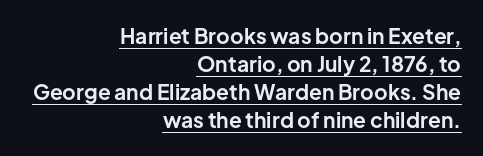
{"italic": "no", "bold": "yes", "underline": "yes", "align": "right", "line_spacing": "normal", "line_spacing_ratio": 1.34, "letter_spacing": "normal", "letter_spacing_em": 0.0, "glyph_px": 21}
